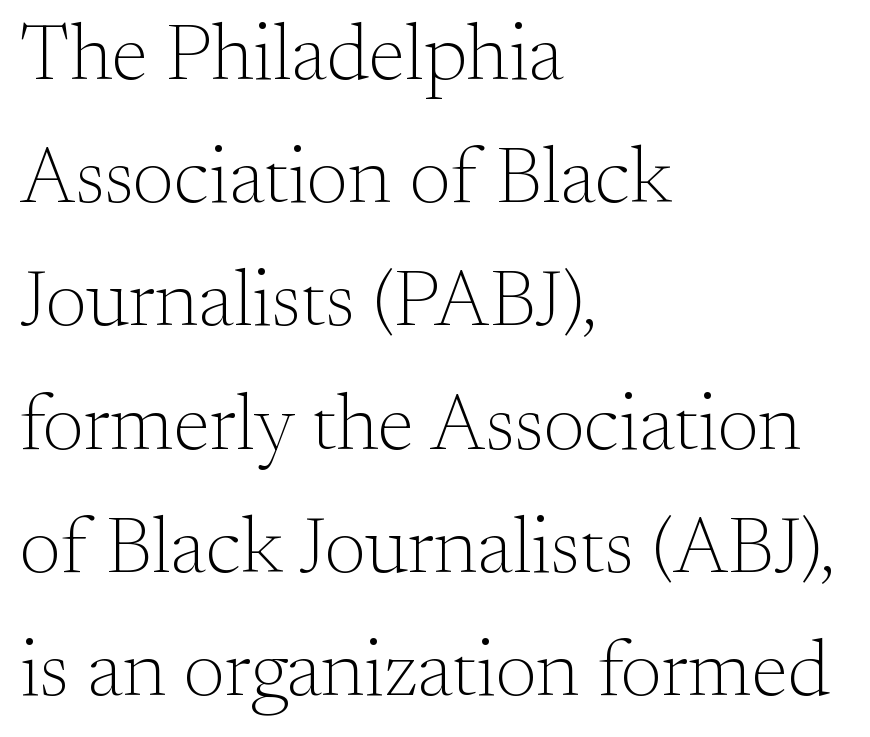
{"serif": "yes", "italic": "no", "bold": "no", "weight": "light", "width": "normal", "stroke_contrast": "medium", "x_height": "small", "monospaced": "no", "underline": "no", "align": "left", "line_spacing": "normal", "line_spacing_ratio": 1.56, "letter_spacing": "normal", "letter_spacing_em": 0.0, "glyph_px": 79}
